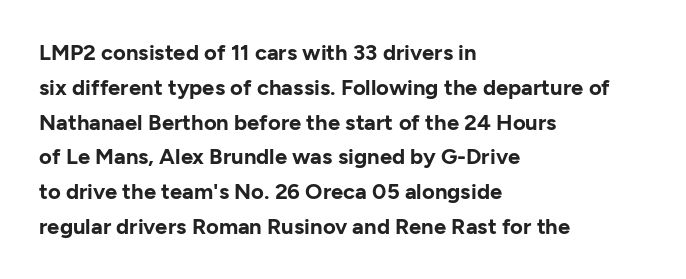
One-word summary of the alignment: left. Characters remain perfectly vertical along every line. Words float on clear page, feet unadorned. Look at the tracking — it's just the regular setting, nothing added.
